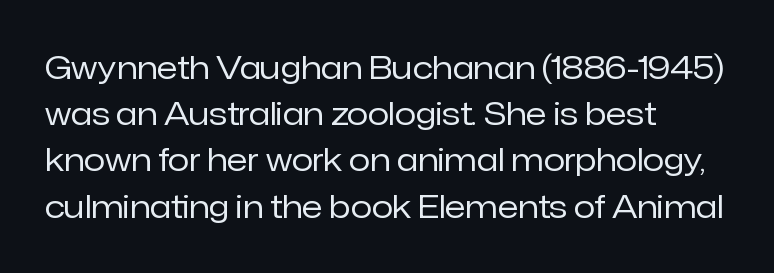
Q: Is the text bold? A: No.
Q: Is the text italic (slanted)? A: No, it is upright.
Q: Is the typeface a serif or a sans-serif typeface? A: Sans-serif.
Q: Is the text underlined? A: No.
Q: How is the paragraph aligned? A: Left-aligned.
Q: Is the spacing between letters normal or unusually wide? A: Normal.
Q: Is the spacing between lines tight, normal or loose? A: Normal.
Q: Width (condensed, normal, or wide)? A: Normal.
Q: Stroke contrast? A: Low.
Q: x-height? A: Medium.
Q: Monospaced? A: No.
